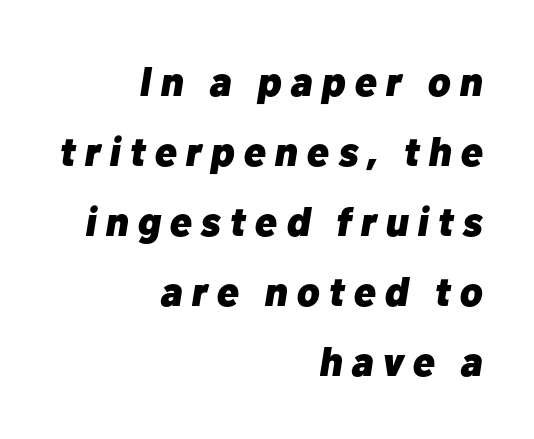
The image shows 41 px heavy type, italic (leaning right); set right-aligned, line spacing 1.71x, unusually wide letter spacing (+0.22 em), not underlined; low stroke contrast and a medium x-height.
